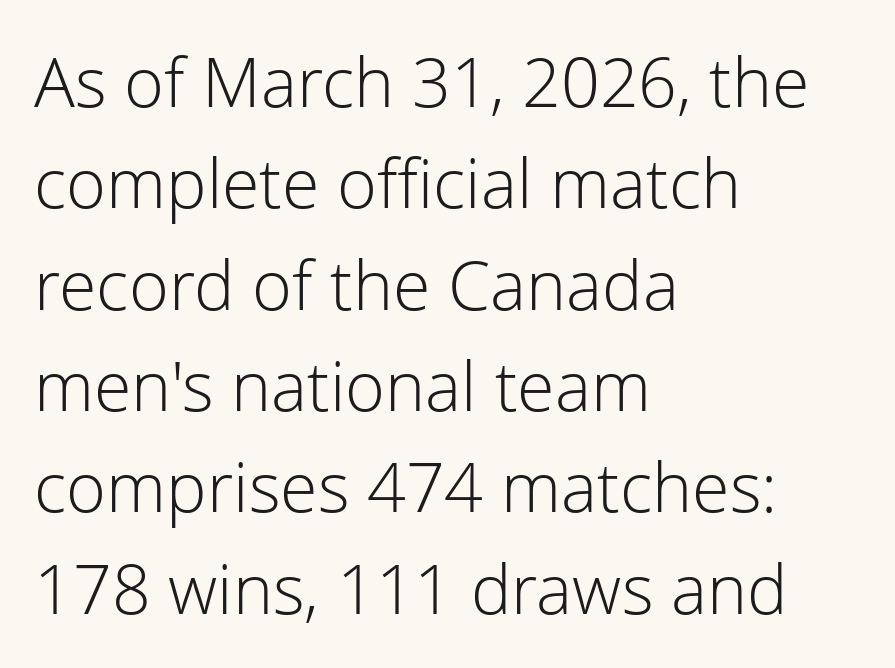
Q: Is the text bold? A: No.
Q: Is the text italic (slanted)? A: No, it is upright.
Q: Is the typeface a serif or a sans-serif typeface? A: Sans-serif.
Q: Is the text underlined? A: No.
Q: How is the paragraph aligned? A: Left-aligned.
Q: Is the spacing between letters normal or unusually wide? A: Normal.
Q: Is the spacing between lines tight, normal or loose? A: Normal.
Q: Width (condensed, normal, or wide)? A: Normal.
Q: Stroke contrast? A: Low.
Q: x-height? A: Medium.
Q: Monospaced? A: No.
